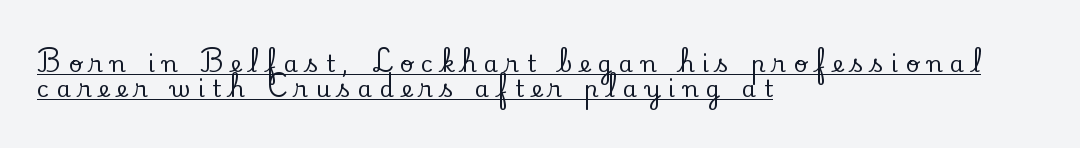
{"italic": "no", "underline": "yes", "align": "left", "line_spacing": "tight", "line_spacing_ratio": 1.08, "letter_spacing": "wide", "letter_spacing_em": 0.33, "glyph_px": 23}
